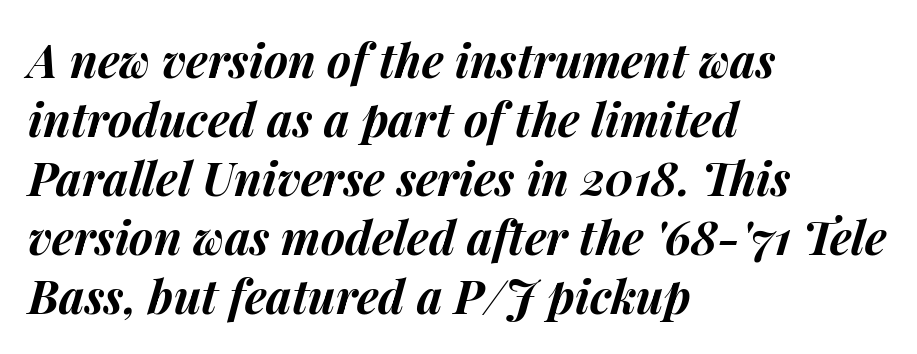
The image shows 46 px bold type, italic (leaning right); set left-aligned, normal line spacing (1.28x), normal letter spacing, not underlined; medium stroke contrast and a medium x-height.
